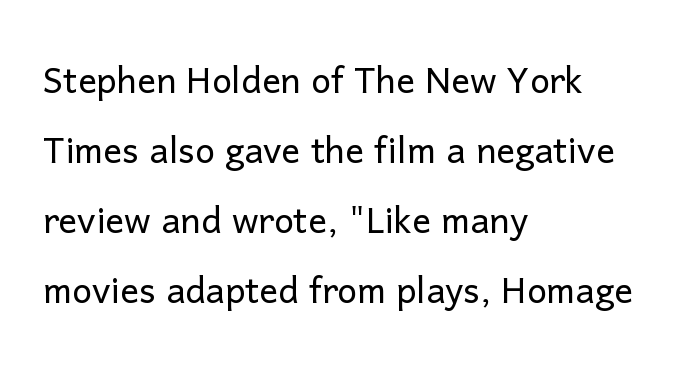
{"serif": "no", "italic": "no", "bold": "no", "weight": "light", "width": "normal", "stroke_contrast": "low", "x_height": "medium", "monospaced": "no", "underline": "no", "align": "left", "line_spacing": "normal", "line_spacing_ratio": 1.49, "letter_spacing": "normal", "letter_spacing_em": 0.0, "glyph_px": 47}
